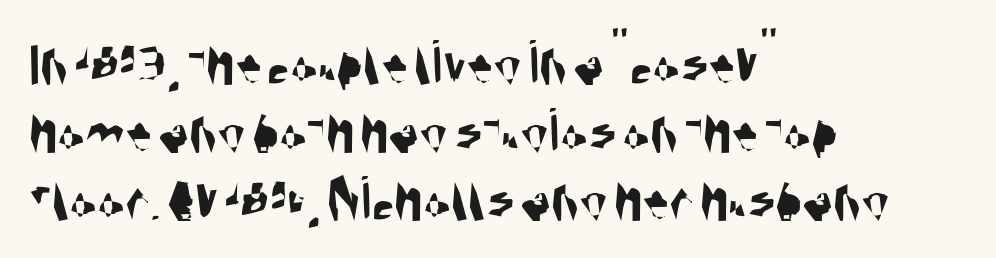
Reading down the block, your eye returns to a fixed left position each line. Unmarked baselines from the first word to the last. The tracking reads as untouched default to a designer's eye. Tightly led — the rows are bunched. Think of a printed novel: that variable character pitch is what you see here.
